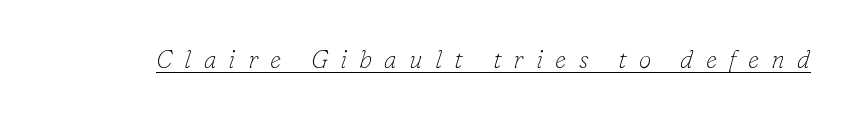
Q: Is the text bold? A: No.
Q: Is the text italic (slanted)? A: Yes, it leans right by about 16 degrees.
Q: Is the text underlined? A: Yes.
Q: Is the spacing between letters normal or unusually wide? A: Unusually wide.
